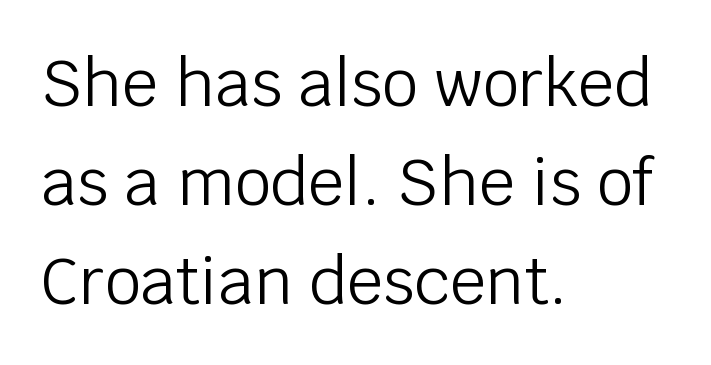
The designer left line spacing at the default. Students, note that the glyphs here touch the page at normal intervals. Heaviness? Minimal to ordinary, like unemphasized prose. A typesetter would call this proportional, since set widths differ per character.
